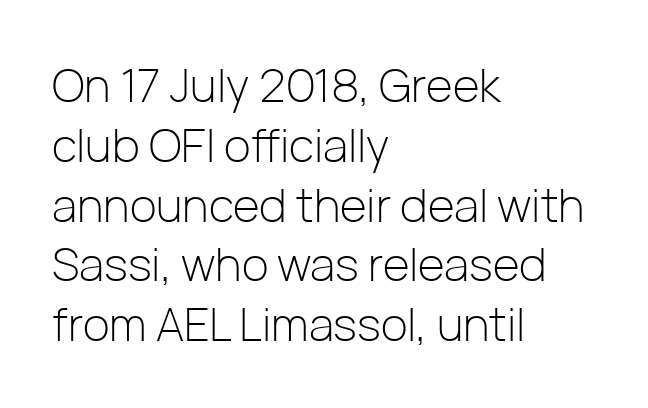
The image shows 46 px light sans-serif type, upright; set left-aligned, normal line spacing (1.3x), normal letter spacing, not underlined; low stroke contrast and a medium x-height.
